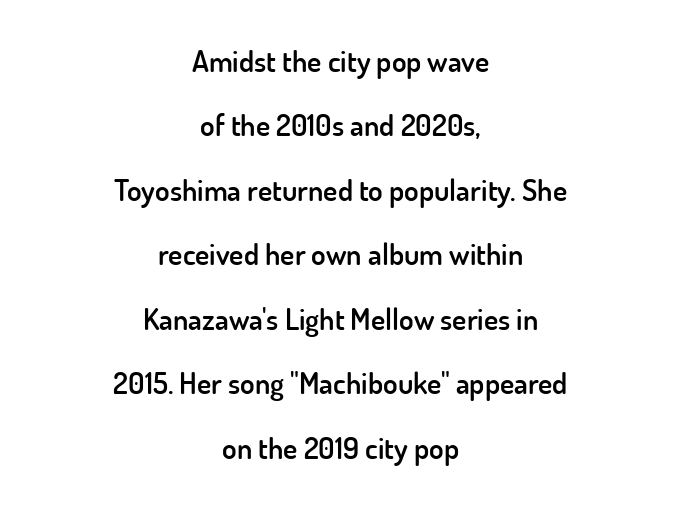
Does the leading feel generous? Absolutely, it's lavish. What weight is shown? A semibold, between regular and bold. What kind of face is this? One without serifs — a sans. No italicization has been applied; the sample stays upright. One-word summary of the alignment: center. The passage shown is not underscored anywhere.
